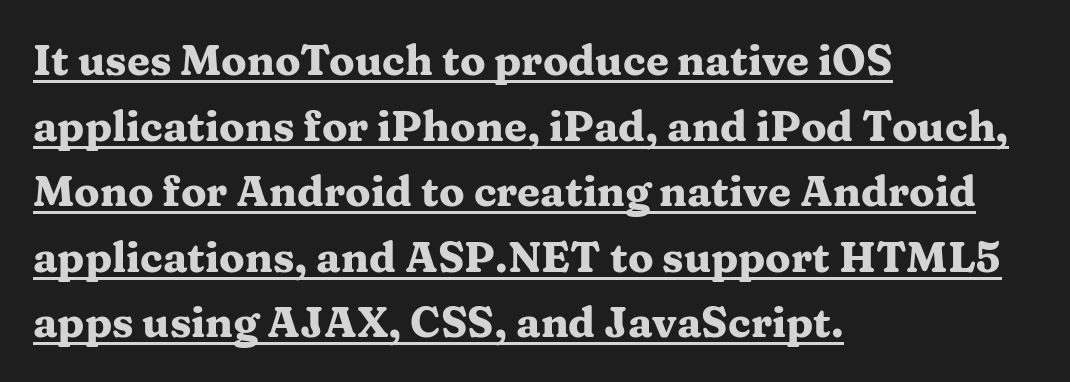
The image shows 42 px heavy, wide serif type, upright; set left-aligned, normal line spacing (1.56x), normal letter spacing, underlined; medium stroke contrast and a medium x-height.
